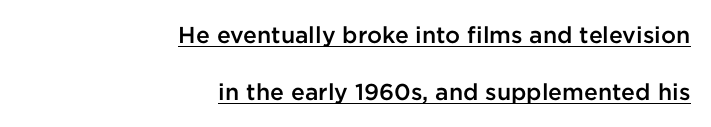
The image shows 23 px text type, upright; set right-aligned, loose line spacing (2.48x), normal letter spacing, underlined.
